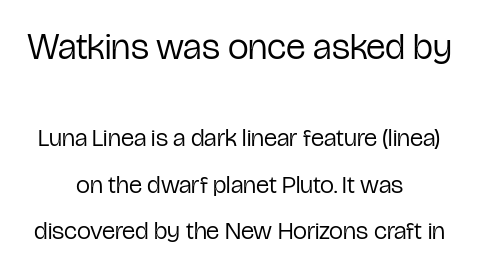
The image shows 37 px regular-weight, condensed sans-serif type, upright; set centered, line spacing 1.86x, normal letter spacing, not underlined; the first (top) block is 1.48x larger; low stroke contrast and a medium x-height.
